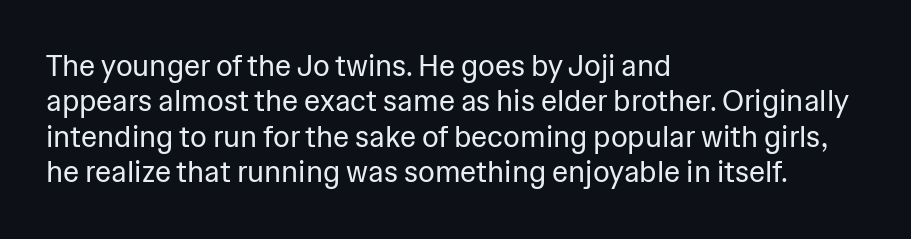
{"serif": "no", "italic": "no", "bold": "no", "weight": "regular", "width": "normal", "stroke_contrast": "low", "x_height": "medium", "monospaced": "no", "underline": "no", "align": "left", "line_spacing_ratio": 1.22, "letter_spacing": "normal", "letter_spacing_em": 0.0, "glyph_px": 29}
